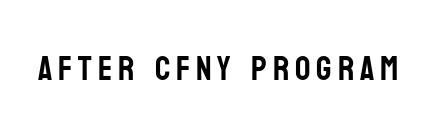
Letterform terminals end flat and unadorned throughout the passage. Unmarked baselines from the first word to the last. A typesetter would mark this as roman, not italic. Varying glyph widths throughout — classic text-font behaviour.
